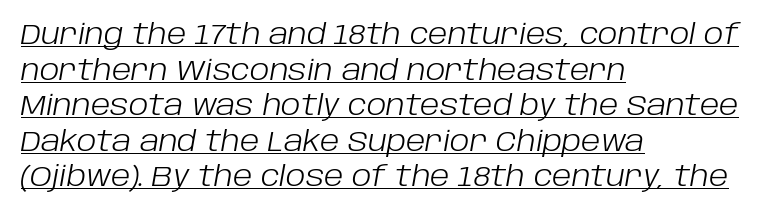
On a weight scale, this lands at 450 or below. Note the varied advance widths — an 'i' is clearly narrower than an 'm'. Each line of the rendering has a horizontal stroke beneath the glyphs. Does the lettering tilt? It does — this is italic. A student would call this left alignment; a typographer would say flush left, rag right.
